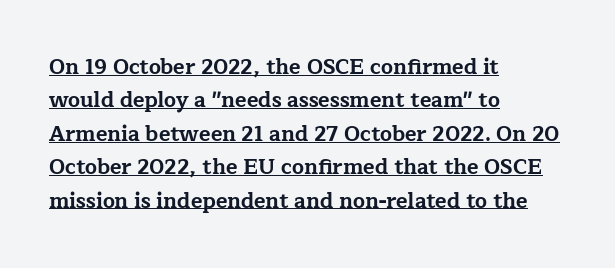
Visually the block forms a straight wall on the left and a jagged coastline on the right. Caption: standard tracking, unaltered. The typography opts for an upright posture over an oblique one. This block has exactly the height ordinary leading produces. Strong, thick strokes mark this as bold type. Like a heading marked for emphasis, these lines bear an underscore.
